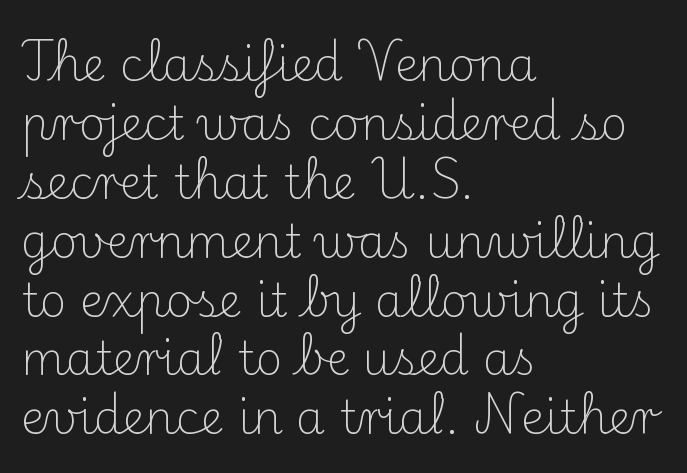
Descenders hang freely into open space. Posture: upright roman. The rendering uses natural spacing where letterforms have individual widths. Letterform terminals end in serifs throughout the passage.
